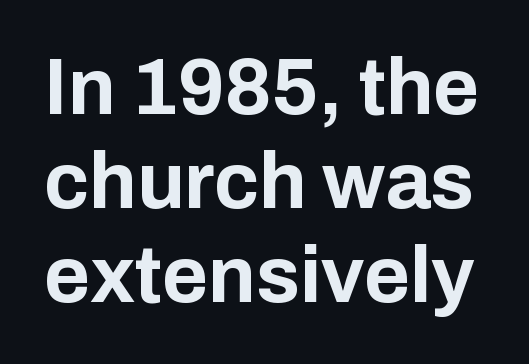
The image shows 79 px bold sans-serif type, upright; set line spacing 1.19x, normal letter spacing, not underlined; low stroke contrast and a medium x-height.
